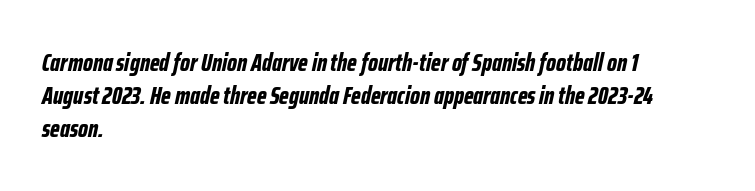
The area under the type is left untouched. Would a proofreader flag this as italicized? Yes. Tracking here is standard; glyphs follow each other at the usual distance. Visually the block forms a straight wall on the left and a jagged coastline on the right. A dark, heavy texture on the line: the type is bold. Evenly set lines give the paragraph a standard silhouette.
